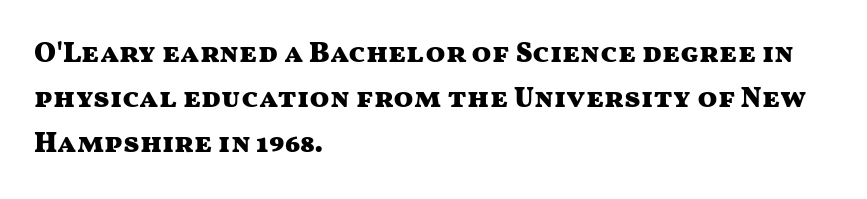
Q: Is the text bold? A: Yes.
Q: Is the text italic (slanted)? A: No, it is upright.
Q: Is the typeface a serif or a sans-serif typeface? A: Sans-serif.
Q: Is the text underlined? A: No.
Q: How is the paragraph aligned? A: Left-aligned.
Q: Is the spacing between letters normal or unusually wide? A: Normal.
Q: Is the spacing between lines tight, normal or loose? A: Normal.
Q: Width (condensed, normal, or wide)? A: Wide.
Q: Stroke contrast? A: Medium.
Q: x-height? A: Medium.
Q: Monospaced? A: No.
